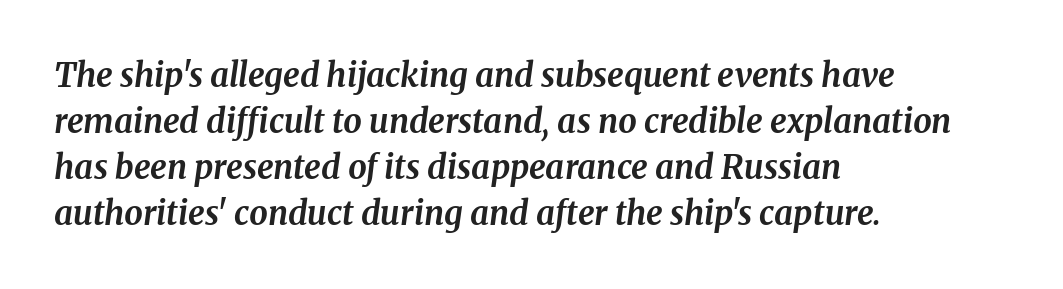
Thick stems and heavy bowls — unmistakably bold. This sample has the flowing, uneven cadence of proportional lettering. Layout note: lines flush left. Tall strokes in this sample are angled rather than plumb. Characters follow at the spacing the type designer built in.
